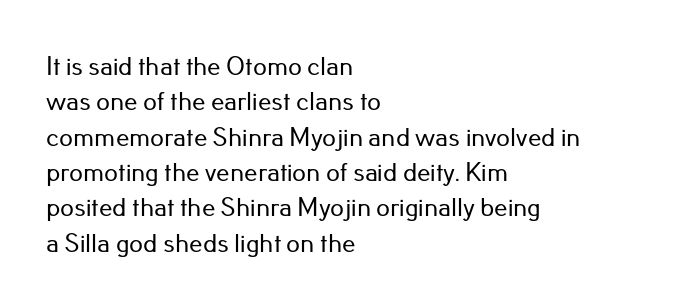
The image shows 27 px text type, upright; set left-aligned, normal line spacing (1.31x), normal letter spacing, not underlined.
